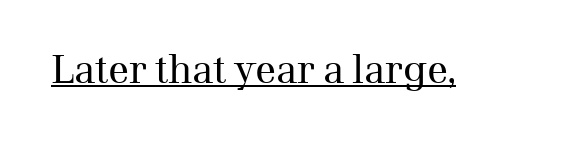
The image shows 39 px regular-weight serif type, upright; set normal letter spacing, underlined; medium stroke contrast and a medium x-height.
